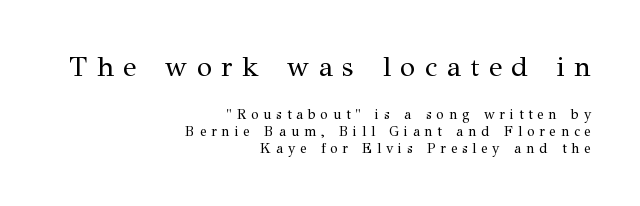
Is this a sans? No — the strokes have serifs. Has an underline been added? It has not. The letters advance in unequal steps, a hallmark of proportional type. All the whitespace from short lines collects on the left. Ordinary non-slanted type is in use. Substantial extra tracking has been applied to these lines.
